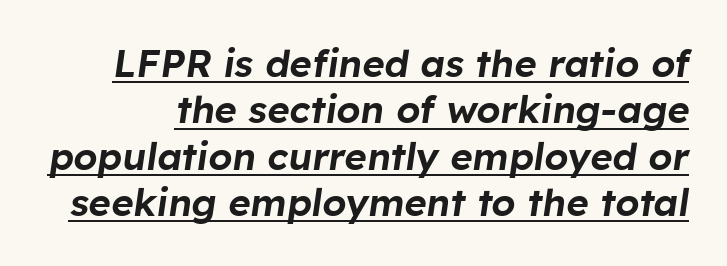
The image shows 38 px text type, italic (leaning right); set line spacing 1.22x, normal letter spacing, underlined; low stroke contrast and a medium x-height.
